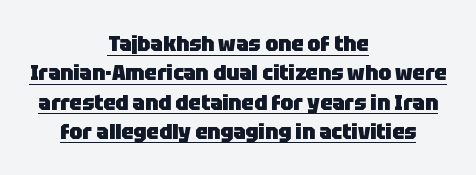
Q: Is the text bold? A: Yes.
Q: Is the text italic (slanted)? A: No, it is upright.
Q: Is the text underlined? A: Yes.
Q: How is the paragraph aligned? A: Centered.
Q: Is the spacing between letters normal or unusually wide? A: Normal.
Q: Is the spacing between lines tight, normal or loose? A: Normal.
